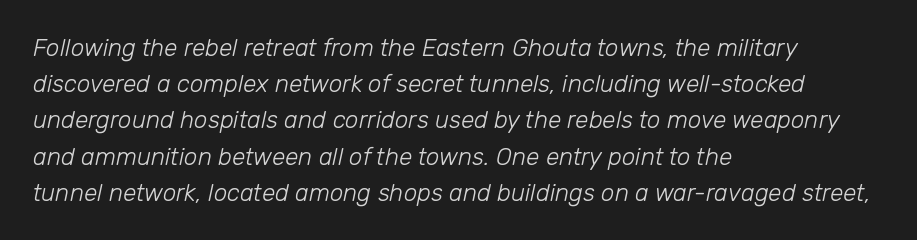
The image shows 24 px text type, italic (leaning right); set left-aligned, normal line spacing (1.51x), normal letter spacing, not underlined.
